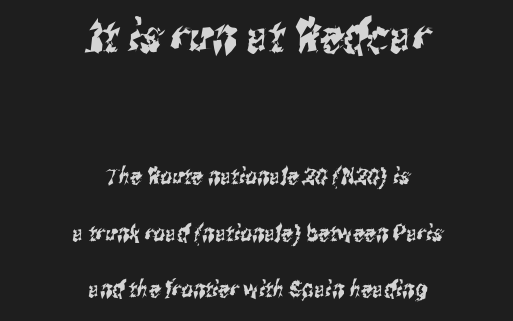
Q: Is the typeface a serif or a sans-serif typeface? A: Sans-serif.
Q: Is the text underlined? A: No.
Q: How is the paragraph aligned? A: Centered.
Q: Is the spacing between letters normal or unusually wide? A: Normal.
Q: Is the spacing between lines tight, normal or loose? A: Loose.
Q: Which block of text is set in a larger size, the first (top) or the second (bottom)? A: The first (top) one.
Q: Width (condensed, normal, or wide)? A: Condensed.
Q: Stroke contrast? A: Medium.
Q: x-height? A: Medium.
Q: Monospaced? A: No.
